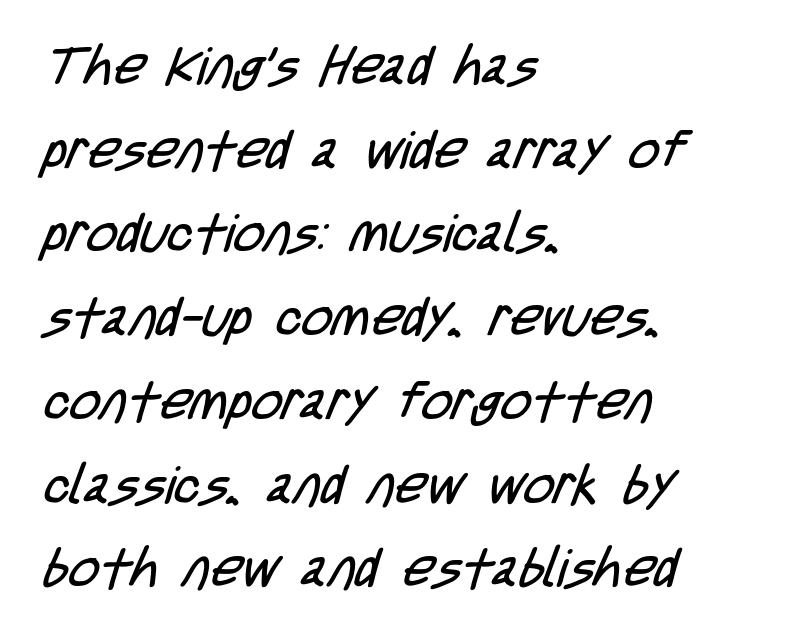
There is no visible air inserted between adjacent glyphs. Stems here are at most as thick as an everyday book face. Compared with a centered layout, this one pins lines to the left instead. Quick note: interline space is typical. A clean baseline with only descenders dipping below it.
